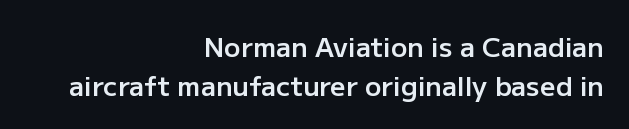
Any mark beneath the type? The region is blank. Short and long lines alike share a common ending point at right. Is there much room between lines? A standard amount, neither cramped nor airy. The rendering keeps characters at their native spacing. In terms of weight, the rendering is demibold, just under bold.
